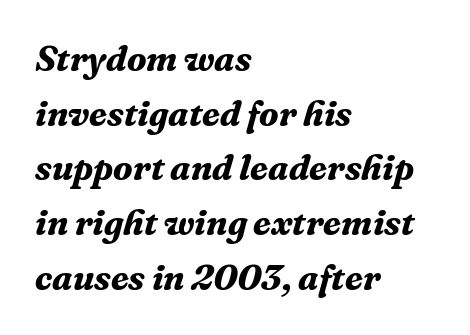
The image shows 36 px bold serif type, italic (leaning right); set left-aligned, normal line spacing (1.52x), normal letter spacing, not underlined; medium stroke contrast and a medium x-height.
